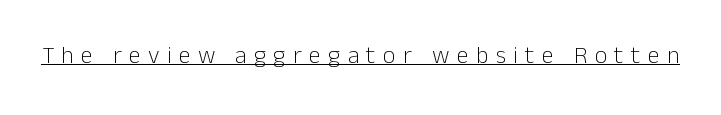
The image shows 24 px text type, upright; set unusually wide letter spacing (+0.31 em), underlined.
